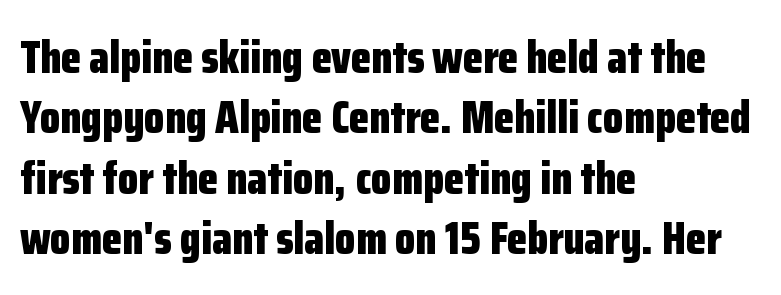
{"serif": "no", "italic": "no", "bold": "yes", "weight": "bold", "width": "condensed", "stroke_contrast": "low", "x_height": "medium", "monospaced": "no", "underline": "no", "align": "left", "line_spacing": "normal", "line_spacing_ratio": 1.31, "letter_spacing": "normal", "letter_spacing_em": 0.0, "glyph_px": 46}
